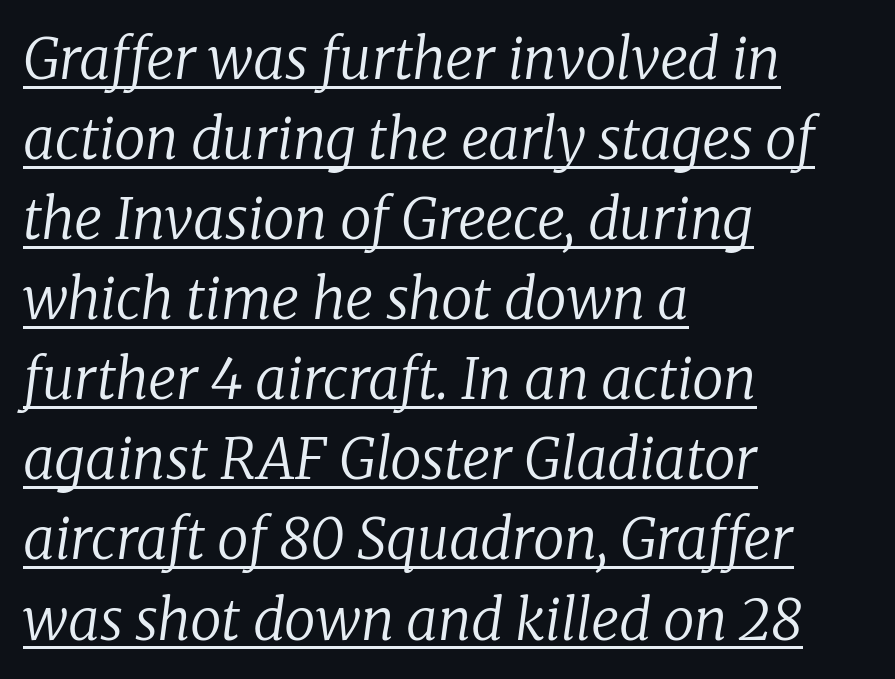
{"serif": "yes", "italic": "yes", "lean": "right", "slant_degrees": 8, "bold": "no", "weight": "regular", "width": "normal", "stroke_contrast": "low", "x_height": "medium", "monospaced": "no", "underline": "yes", "align": "left", "line_spacing": "normal", "line_spacing_ratio": 1.43, "letter_spacing": "normal", "letter_spacing_em": 0.0, "glyph_px": 56}
